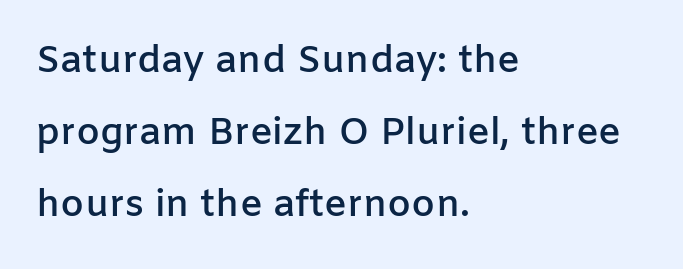
{"serif": "no", "italic": "no", "bold": "semi", "weight": "semibold", "width": "normal", "stroke_contrast": "low", "x_height": "medium", "monospaced": "no", "underline": "no", "align": "left", "line_spacing": "loose", "line_spacing_ratio": 1.9, "letter_spacing": "normal", "letter_spacing_em": 0.0, "glyph_px": 38}
